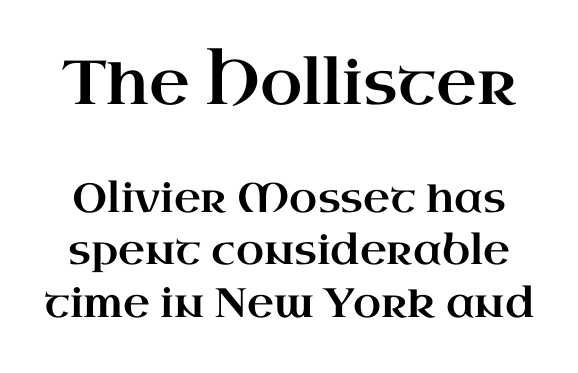
Q: Is the text italic (slanted)? A: No, it is upright.
Q: Is the typeface a serif or a sans-serif typeface? A: Serif.
Q: Is the text underlined? A: No.
Q: Is the spacing between letters normal or unusually wide? A: Normal.
Q: Is the spacing between lines tight, normal or loose? A: Normal.
Q: Which block of text is set in a larger size, the first (top) or the second (bottom)? A: The first (top) one.
Q: Width (condensed, normal, or wide)? A: Wide.
Q: Stroke contrast? A: High.
Q: x-height? A: Small.
Q: Monospaced? A: No.
